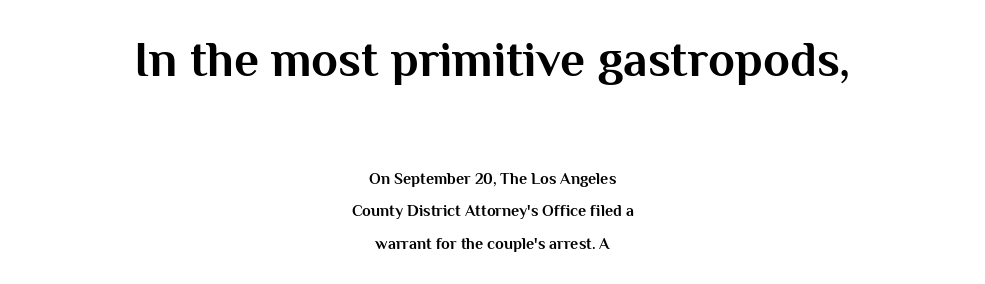
{"serif": "no", "italic": "no", "bold": "yes", "weight": "bold", "width": "normal", "stroke_contrast": "medium", "x_height": "medium", "monospaced": "no", "underline": "no", "align": "center", "line_spacing": "loose", "line_spacing_ratio": 2.02, "letter_spacing": "normal", "letter_spacing_em": 0.0, "larger_block": "first", "size_ratio": 3.06, "glyph_px": 49}
